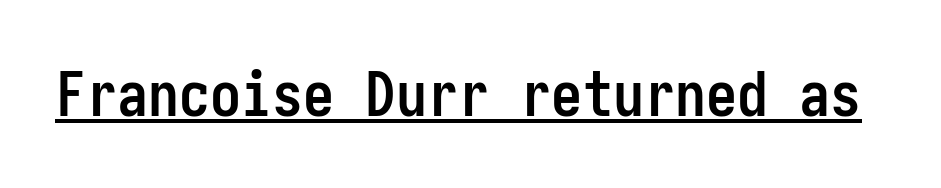
Q: Is the text bold? A: Yes.
Q: Is the text italic (slanted)? A: No, it is upright.
Q: Is the typeface a serif or a sans-serif typeface? A: Sans-serif.
Q: Is the text underlined? A: Yes.
Q: Is the spacing between letters normal or unusually wide? A: Normal.
Q: Width (condensed, normal, or wide)? A: Condensed.
Q: Stroke contrast? A: Low.
Q: x-height? A: Medium.
